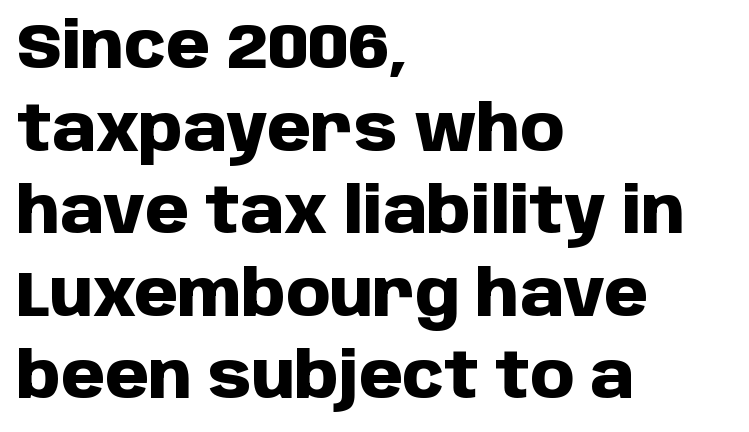
The image shows 63 px heavy sans-serif type, upright; set left-aligned, normal line spacing (1.31x), normal letter spacing, not underlined; low stroke contrast and a large x-height.
